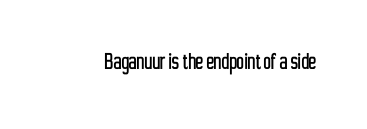
Is there any slant? The stems are plumb. Descenders are the only things crossing below the line. The line texture is even and compact thanks to regular tracking.
